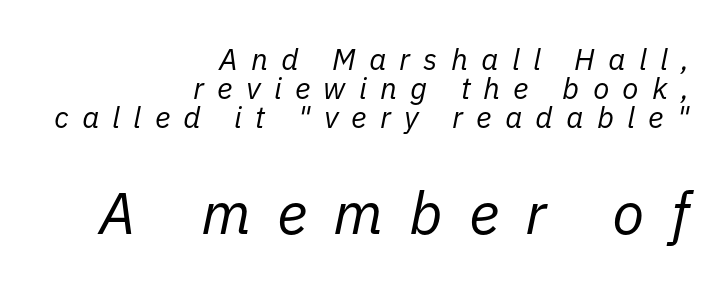
The image shows 59 px regular-weight type, italic (leaning right); set right-aligned, tight line spacing (0.96x), unusually wide letter spacing (+0.44 em), not underlined; the second (bottom) block is 1.97x larger; low stroke contrast and a medium x-height.
